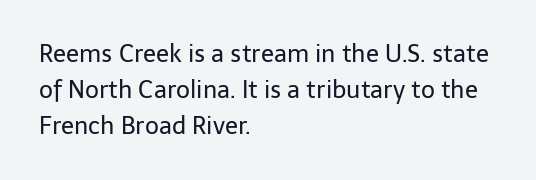
Q: Is the text bold? A: No.
Q: Is the text italic (slanted)? A: No, it is upright.
Q: Is the text underlined? A: No.
Q: How is the paragraph aligned? A: Left-aligned.
Q: Is the spacing between letters normal or unusually wide? A: Normal.
Q: Is the spacing between lines tight, normal or loose? A: Normal.
